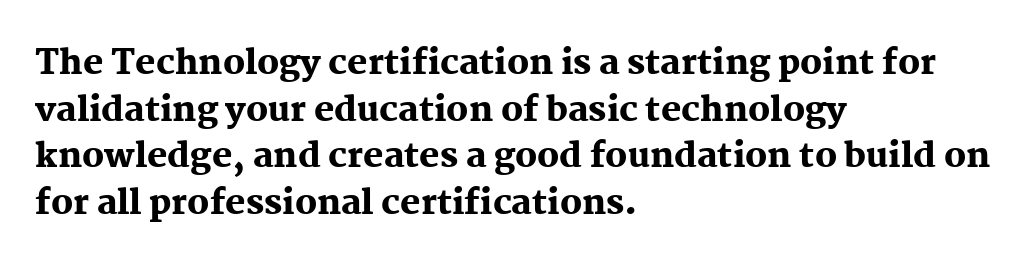
{"serif": "yes", "italic": "no", "bold": "yes", "weight": "heavy", "width": "normal", "stroke_contrast": "medium", "x_height": "medium", "monospaced": "no", "underline": "no", "align": "left", "line_spacing": "normal", "line_spacing_ratio": 1.37, "letter_spacing": "normal", "letter_spacing_em": 0.0, "glyph_px": 34}
